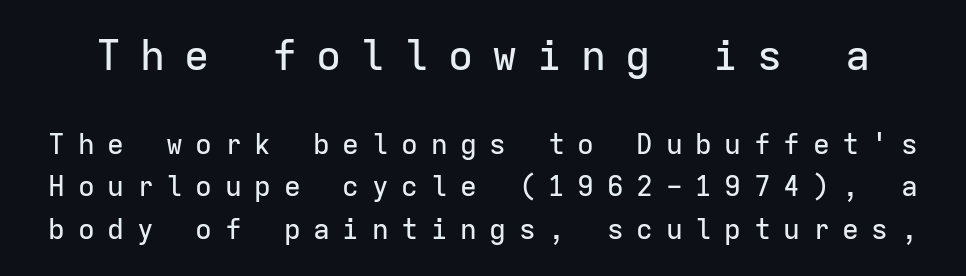
How are the letters spaced? Widely, with obvious added tracking. No word sits above an underline. In this sample the first text group is rendered at the bigger scale. Rendered with straight, roman letterforms.
